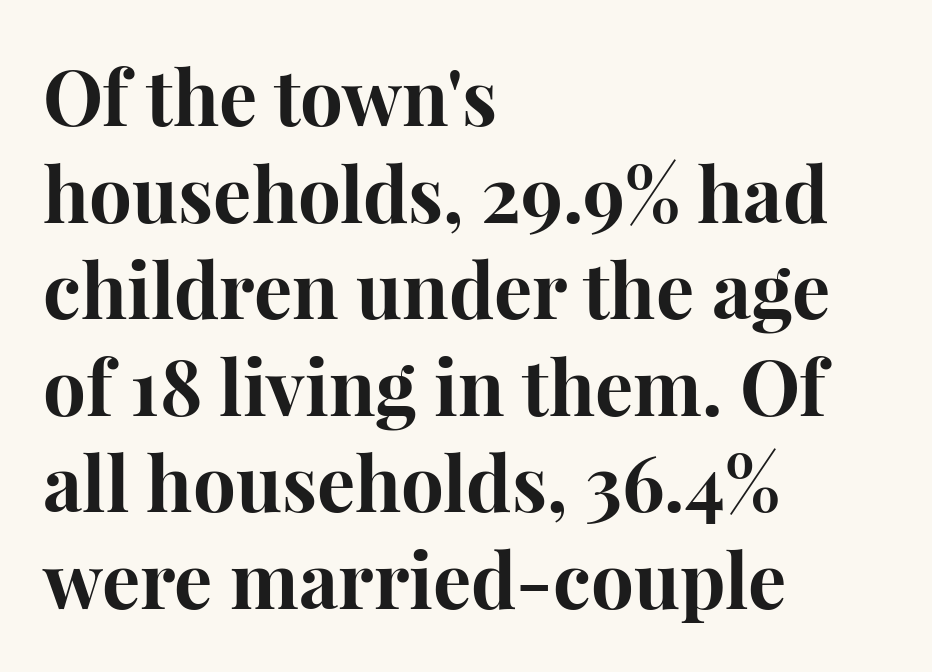
{"serif": "yes", "italic": "no", "bold": "yes", "weight": "bold", "width": "normal", "stroke_contrast": "high", "x_height": "medium", "monospaced": "no", "underline": "no", "align": "left", "line_spacing": "normal", "line_spacing_ratio": 1.27, "letter_spacing": "normal", "letter_spacing_em": 0.0, "glyph_px": 76}
